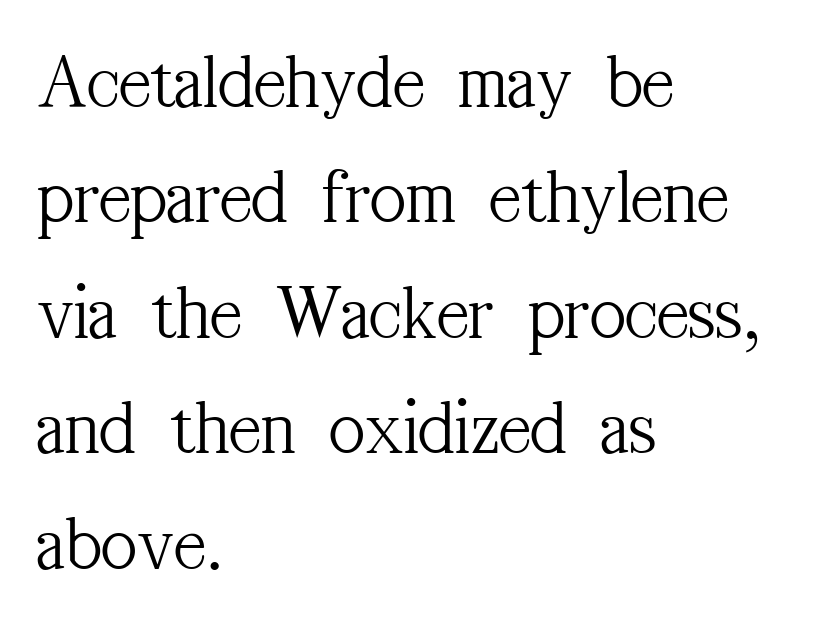
The image shows 78 px light, condensed serif type, upright; set left-aligned, normal line spacing (1.48x), normal letter spacing, not underlined; medium stroke contrast and a medium x-height.
